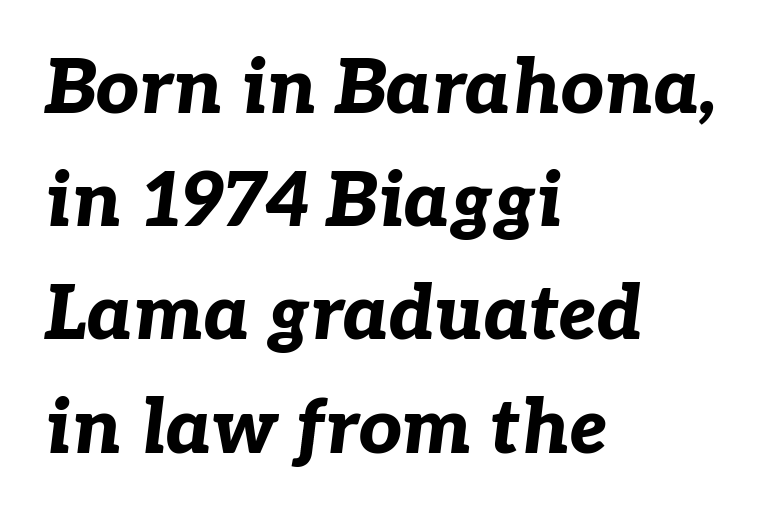
The image shows 75 px bold type, italic (leaning right); set left-aligned, normal line spacing (1.51x), normal letter spacing, not underlined; low stroke contrast and a medium x-height.
